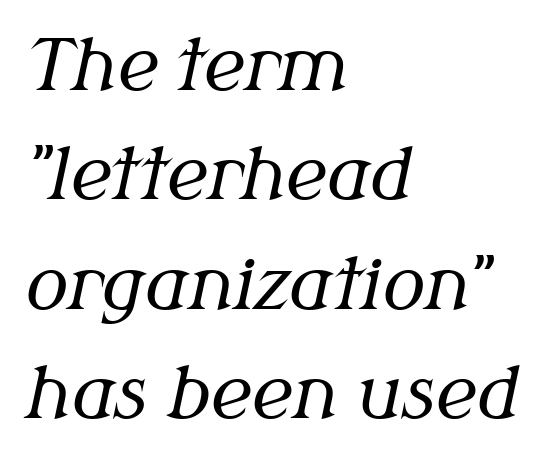
Leading matches the norm, producing a regular column. This sample uses an oblique cut, with every glyph tilted off the vertical. Each stroke keeps to a modest, everyday thickness or less. A clean baseline with only descenders dipping below it.
